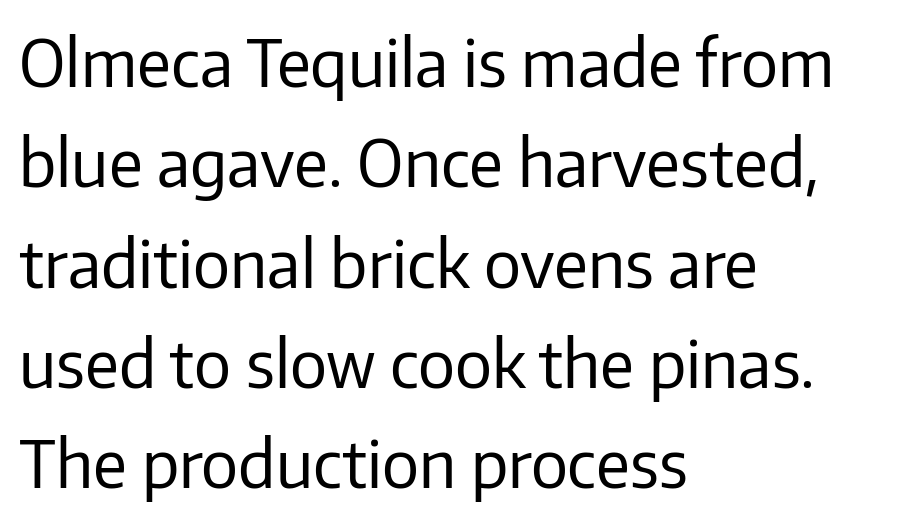
Do the characters align in a grid? No, the font is proportional. Posture: upright roman. Font category for this specimen: sans-serif. Default kerning and tracking; the words read as compact shapes.
